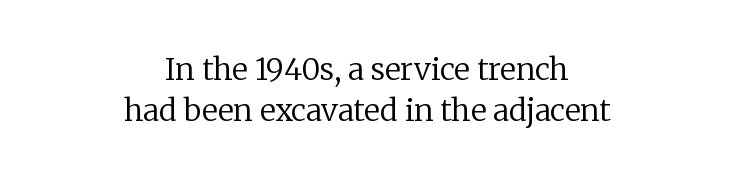
{"serif": "yes", "italic": "no", "bold": "no", "weight": "regular", "width": "normal", "stroke_contrast": "low", "x_height": "medium", "monospaced": "no", "underline": "no", "align": "center", "line_spacing": "normal", "line_spacing_ratio": 1.38, "letter_spacing": "normal", "letter_spacing_em": 0.0, "glyph_px": 30}
